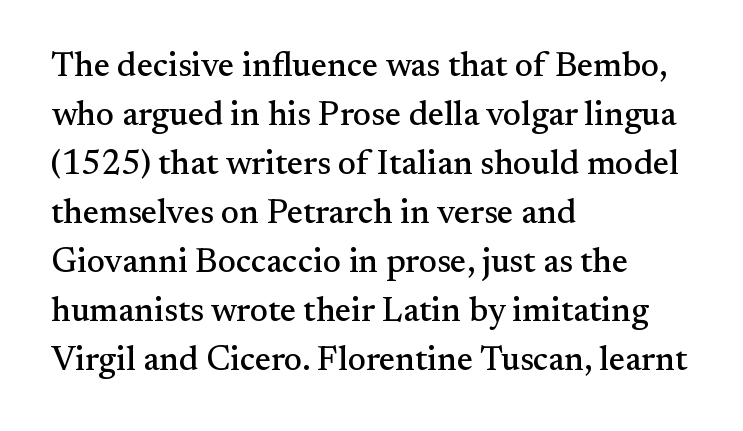
The image shows 34 px serif type, upright; set left-aligned, normal line spacing (1.44x), normal letter spacing, not underlined; medium stroke contrast and a small x-height.
